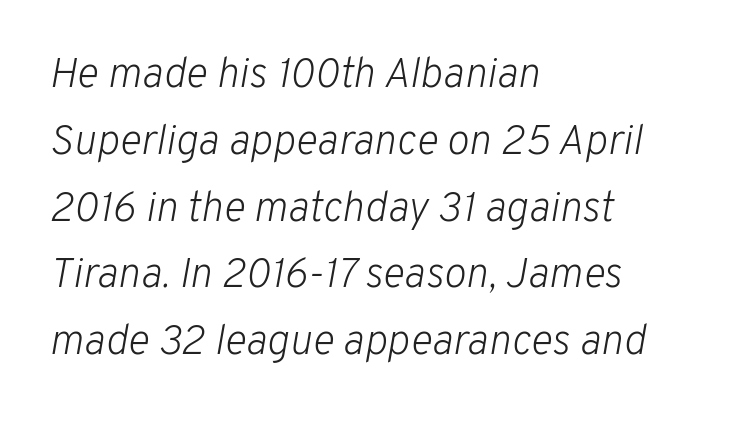
Q: Is the text bold? A: No.
Q: Is the text italic (slanted)? A: Yes, it leans right by about 10 degrees.
Q: Is the text underlined? A: No.
Q: How is the paragraph aligned? A: Left-aligned.
Q: Is the spacing between letters normal or unusually wide? A: Normal.
Q: Is the spacing between lines tight, normal or loose? A: Normal.
Q: Width (condensed, normal, or wide)? A: Normal.
Q: Stroke contrast? A: Low.
Q: x-height? A: Medium.
Q: Monospaced? A: No.
